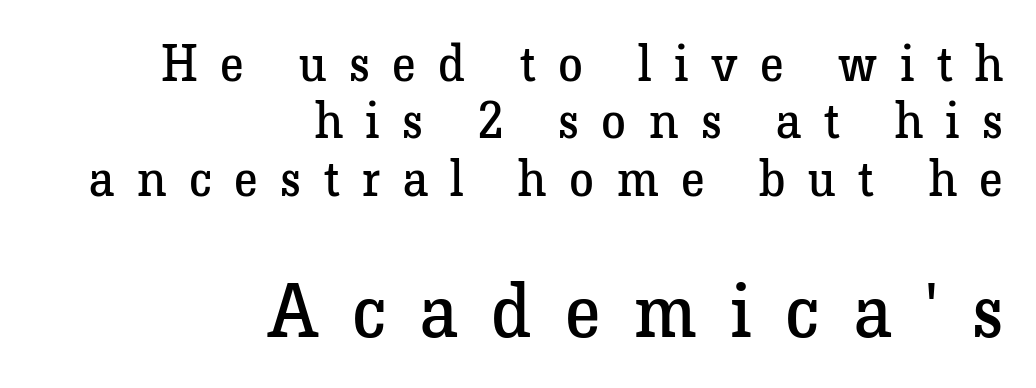
{"serif": "yes", "italic": "no", "bold": "no", "weight": "regular", "width": "normal", "stroke_contrast": "low", "x_height": "medium", "monospaced": "no", "underline": "no", "align": "right", "line_spacing": "tight", "line_spacing_ratio": 1.15, "letter_spacing": "wide", "letter_spacing_em": 0.45, "larger_block": "second", "size_ratio": 1.5, "glyph_px": 75}
